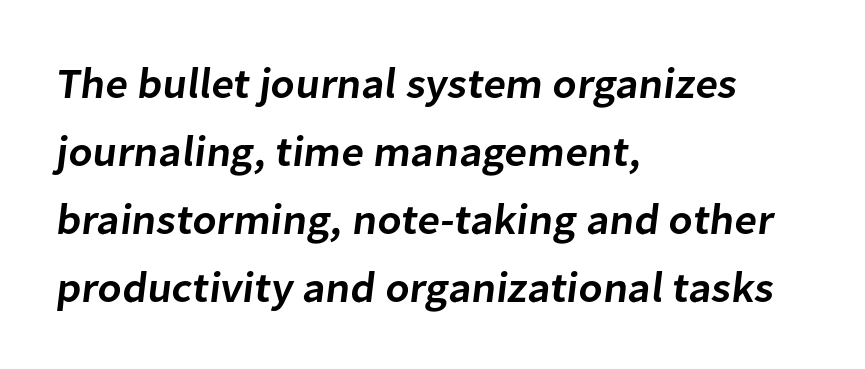
{"serif": "no", "bold": "semi", "weight": "semibold", "width": "normal", "stroke_contrast": "low", "x_height": "medium", "monospaced": "no", "underline": "no", "align": "left", "line_spacing": "normal", "line_spacing_ratio": 1.58, "letter_spacing": "normal", "letter_spacing_em": 0.0, "glyph_px": 43}
